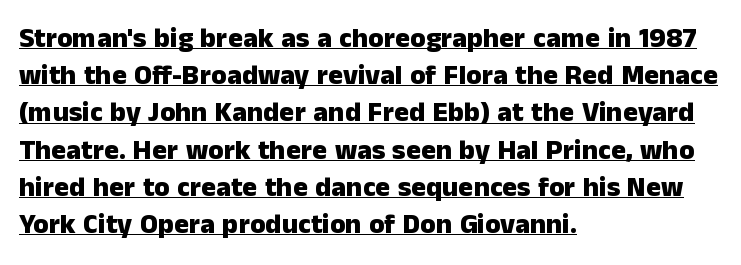
Q: Is the text bold? A: Yes.
Q: Is the text italic (slanted)? A: No, it is upright.
Q: Is the typeface a serif or a sans-serif typeface? A: Sans-serif.
Q: Is the text underlined? A: Yes.
Q: How is the paragraph aligned? A: Left-aligned.
Q: Is the spacing between letters normal or unusually wide? A: Normal.
Q: Is the spacing between lines tight, normal or loose? A: Normal.
Q: Width (condensed, normal, or wide)? A: Normal.
Q: Stroke contrast? A: Low.
Q: x-height? A: Medium.
Q: Monospaced? A: No.
